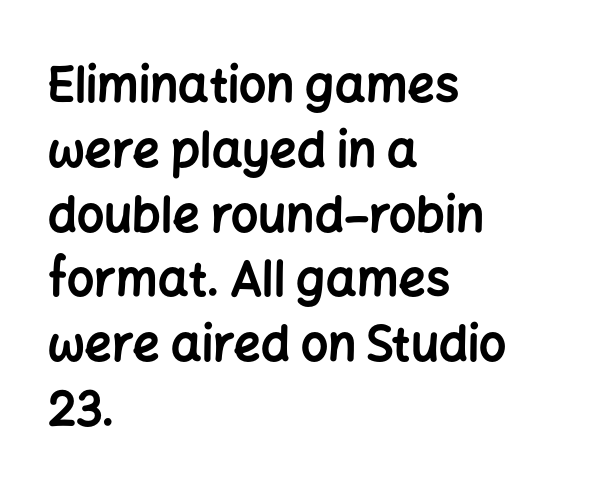
Q: Is the text bold? A: Yes.
Q: Is the text italic (slanted)? A: No, it is upright.
Q: Is the typeface a serif or a sans-serif typeface? A: Sans-serif.
Q: Is the text underlined? A: No.
Q: How is the paragraph aligned? A: Left-aligned.
Q: Is the spacing between letters normal or unusually wide? A: Normal.
Q: Is the spacing between lines tight, normal or loose? A: Normal.
Q: Width (condensed, normal, or wide)? A: Normal.
Q: Stroke contrast? A: Low.
Q: x-height? A: Medium.
Q: Monospaced? A: No.
